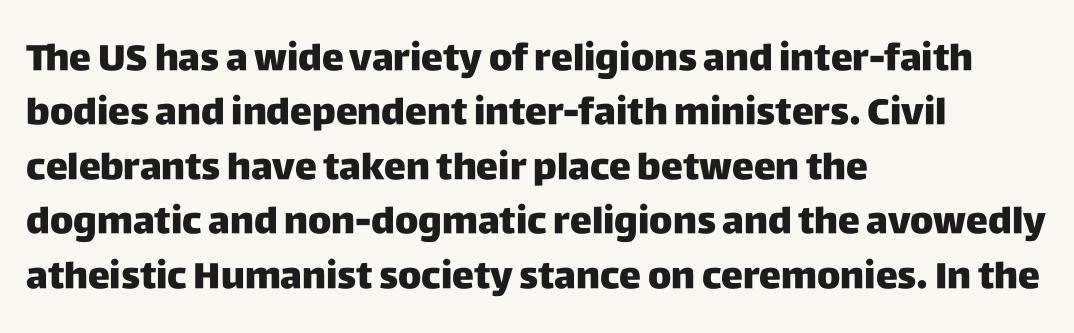
{"serif": "no", "italic": "no", "width": "normal", "stroke_contrast": "low", "x_height": "large", "monospaced": "no", "underline": "no", "align": "left", "line_spacing": "normal", "line_spacing_ratio": 1.47, "letter_spacing": "normal", "letter_spacing_em": 0.0, "glyph_px": 37}
